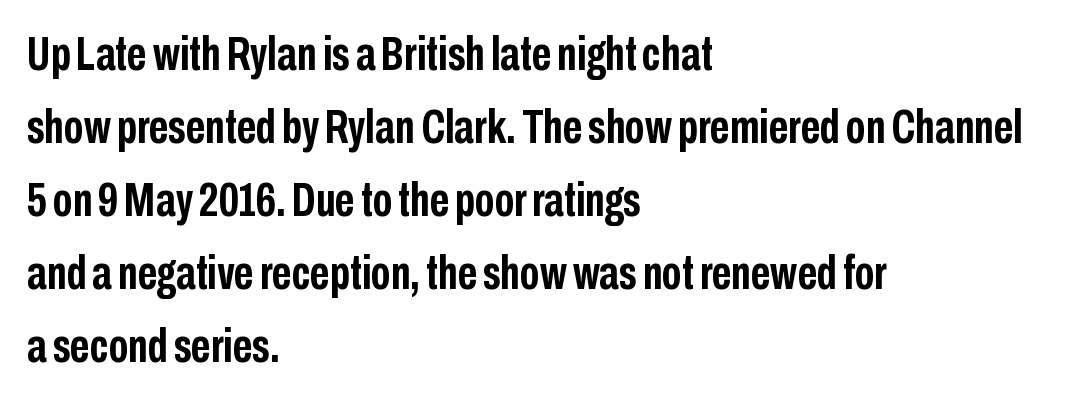
Students, this is bold: see how much ink each stroke carries. This sample uses a sans-serif face. One-word summary of the alignment: left. Varying glyph widths throughout — classic text-font behaviour. Style check: upright. Reading down the column, the eye jumps a familiar distance to each next line.
